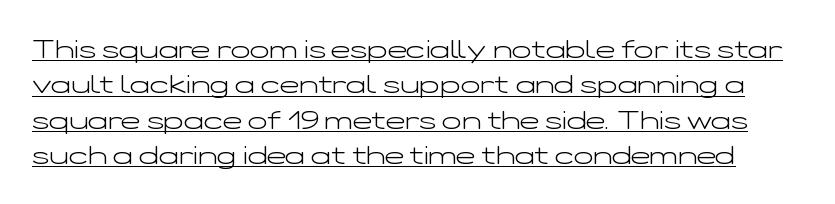
{"italic": "no", "bold": "no", "underline": "yes", "line_spacing": "normal", "line_spacing_ratio": 1.36, "letter_spacing": "normal", "letter_spacing_em": 0.0, "glyph_px": 26}
